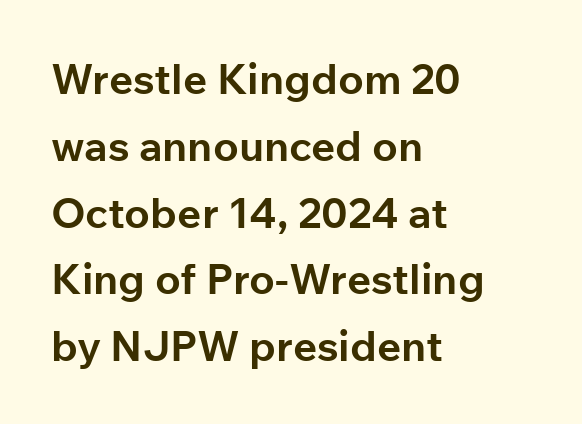
The image shows 42 px bold sans-serif type, upright; set left-aligned, normal line spacing (1.59x), normal letter spacing, not underlined; low stroke contrast and a medium x-height.
